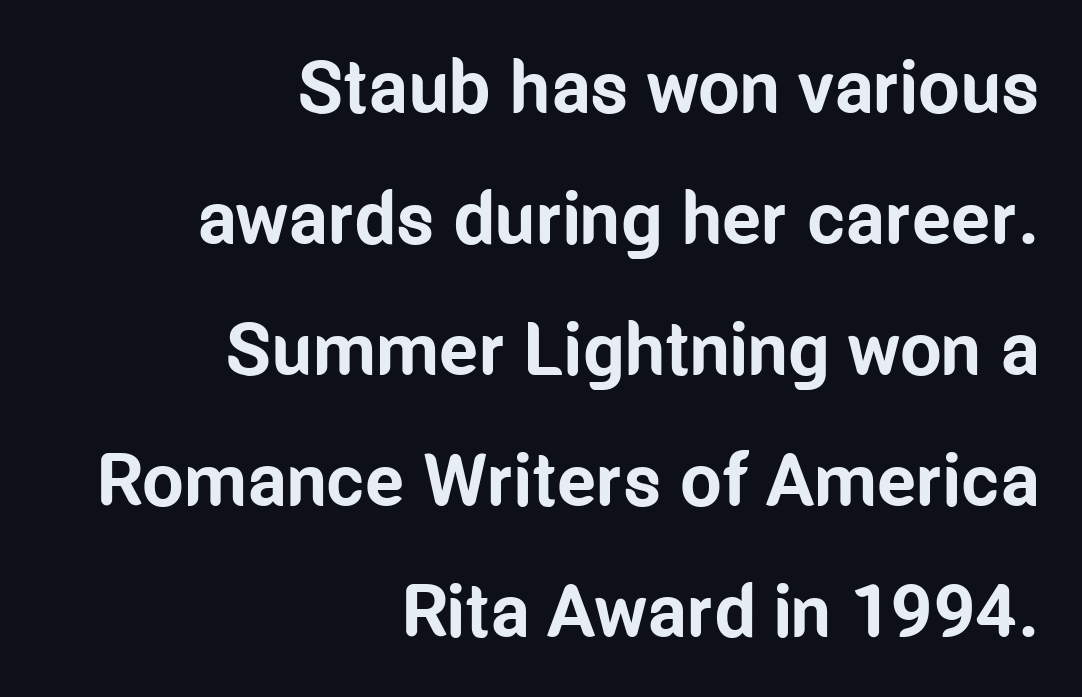
Underline: absent. No italicization has been applied; the sample stays upright. This rendering employs a face without finishing strokes, i.e., a sans-serif. Tracking here is standard; glyphs follow each other at the usual distance. Here the designer chose a conventional face with non-uniform glyph widths.
